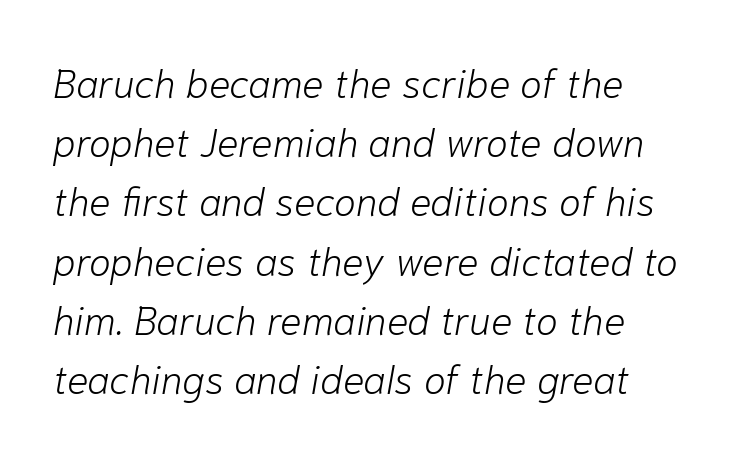
The face used here is proportionally spaced, like ordinary book or web type. A light-to-regular cut is what we see here. All the whitespace from short lines collects on the right. In terms of posture, this sample is oblique. Letters rest on an invisible, unmarked baseline. Compared with typical body copy, the letter spacing here is the same.
